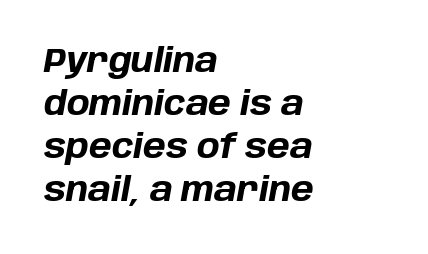
Q: Is the text bold? A: Yes.
Q: Is the text italic (slanted)? A: Yes, it leans right by about 10 degrees.
Q: Is the text underlined? A: No.
Q: How is the paragraph aligned? A: Left-aligned.
Q: Is the spacing between letters normal or unusually wide? A: Normal.
Q: Is the spacing between lines tight, normal or loose? A: Normal.
Q: Width (condensed, normal, or wide)? A: Normal.
Q: Stroke contrast? A: Low.
Q: x-height? A: Large.
Q: Monospaced? A: No.
